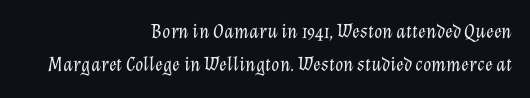
Q: Is the text bold? A: No.
Q: Is the text italic (slanted)? A: Yes, it leans right by about 12 degrees.
Q: Is the text underlined? A: No.
Q: How is the paragraph aligned? A: Right-aligned.
Q: Is the spacing between letters normal or unusually wide? A: Normal.
Q: Is the spacing between lines tight, normal or loose? A: Normal.
